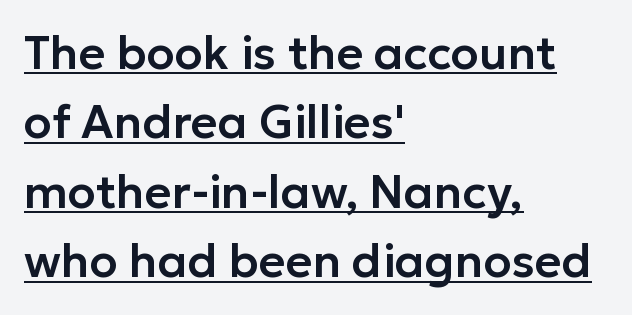
{"serif": "no", "italic": "no", "width": "normal", "stroke_contrast": "low", "x_height": "medium", "monospaced": "no", "underline": "yes", "align": "left", "line_spacing": "normal", "line_spacing_ratio": 1.51, "letter_spacing": "normal", "letter_spacing_em": 0.0, "glyph_px": 46}
